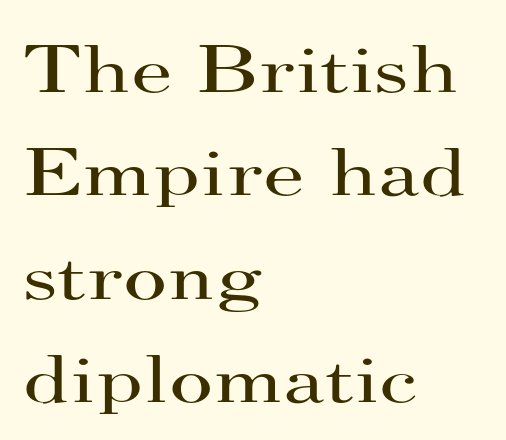
{"serif": "yes", "italic": "no", "bold": "no", "weight": "regular", "width": "wide", "stroke_contrast": "high", "x_height": "small", "monospaced": "no", "underline": "no", "align": "left", "line_spacing": "normal", "line_spacing_ratio": 1.52, "letter_spacing": "normal", "letter_spacing_em": 0.0, "glyph_px": 68}
